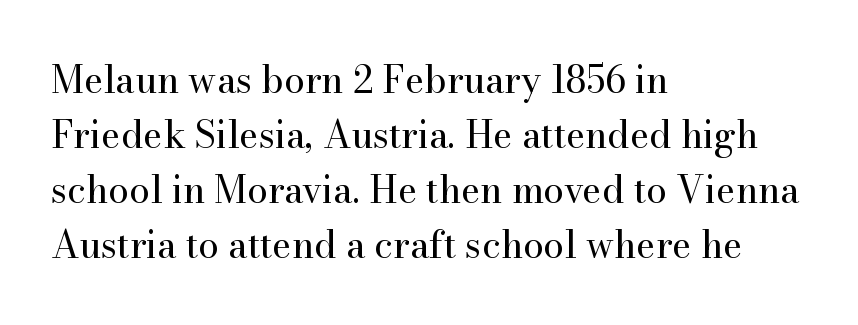
{"serif": "yes", "italic": "no", "bold": "no", "weight": "regular", "width": "normal", "stroke_contrast": "high", "x_height": "small", "monospaced": "no", "underline": "no", "align": "left", "line_spacing": "normal", "line_spacing_ratio": 1.49, "letter_spacing": "normal", "letter_spacing_em": 0.0, "glyph_px": 37}
